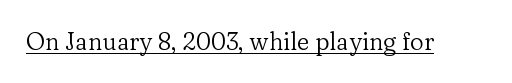
Underlined type. When letters stand straight like this, we call the style roman or upright. The line texture is even and compact thanks to regular tracking. The strokes carry an ordinary text weight at most.
